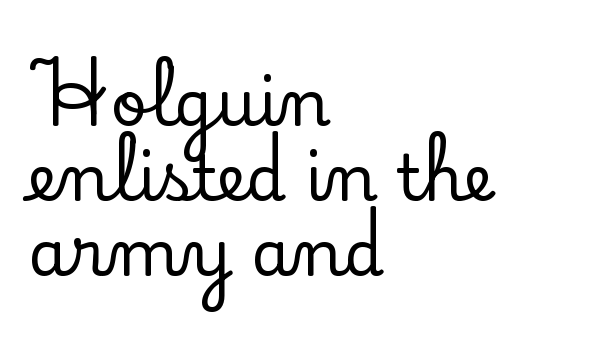
Varying glyph widths throughout — classic text-font behaviour. If you drew a line through each stem, it would be perfectly vertical. Bare-footed words on every line. The face used here is seriffed, in the tradition of book romans.
